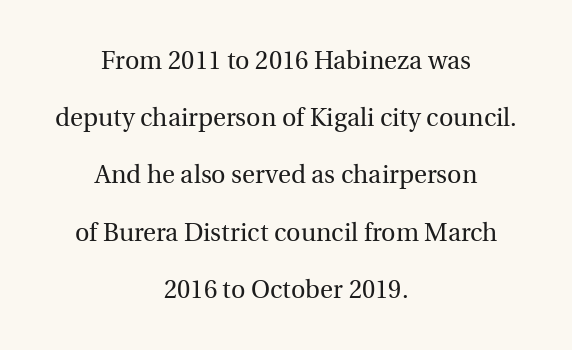
The image shows 25 px text type, upright; set centered, loose line spacing (2.29x), normal letter spacing, not underlined.
